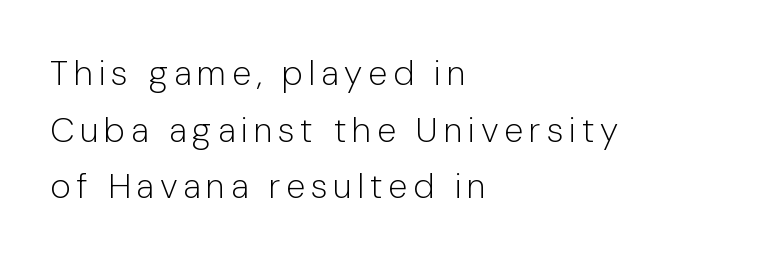
The image shows 35 px light sans-serif type, upright; set left-aligned, normal line spacing (1.62x), not underlined; low stroke contrast and a medium x-height.
